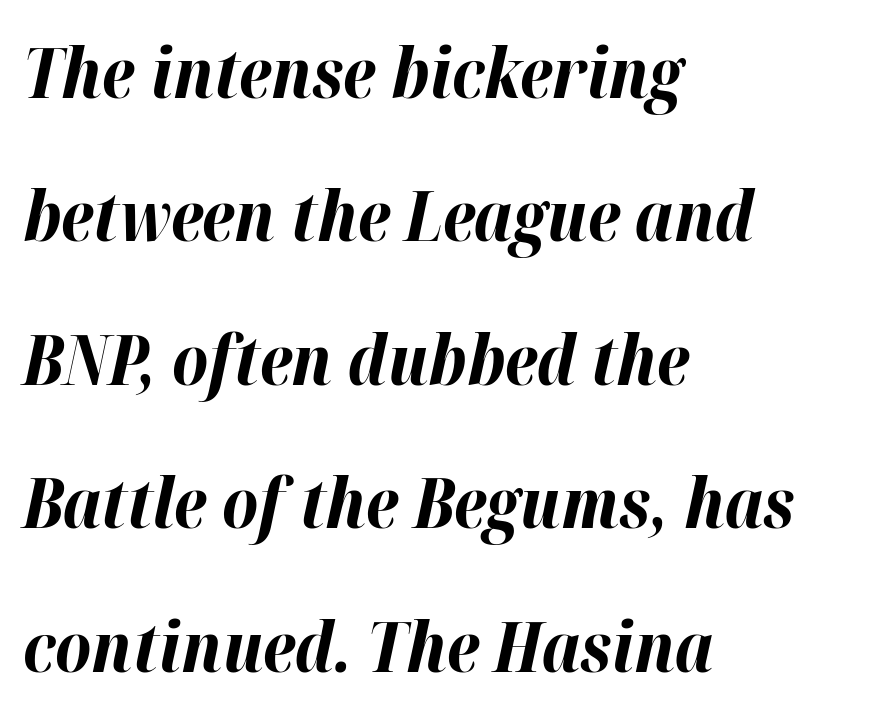
The image shows 70 px bold type, italic (leaning right); set left-aligned, loose line spacing (2.05x), normal letter spacing, not underlined; high stroke contrast and a medium x-height.
